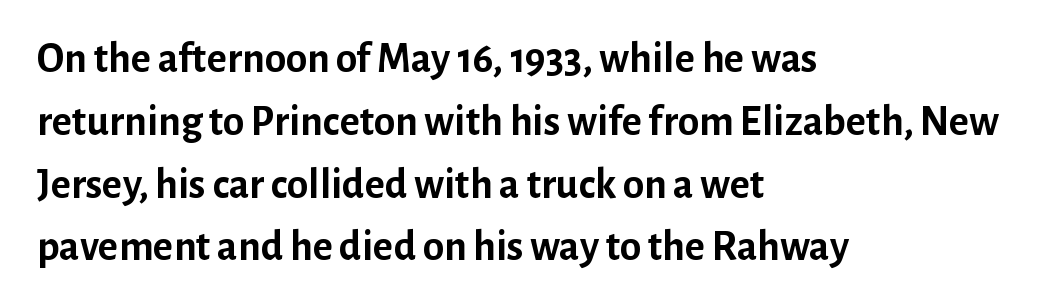
{"serif": "no", "italic": "no", "bold": "yes", "weight": "semibold", "width": "normal", "stroke_contrast": "low", "x_height": "medium", "monospaced": "no", "underline": "no", "align": "left", "line_spacing": "normal", "line_spacing_ratio": 1.46, "letter_spacing": "normal", "letter_spacing_em": 0.0, "glyph_px": 43}
